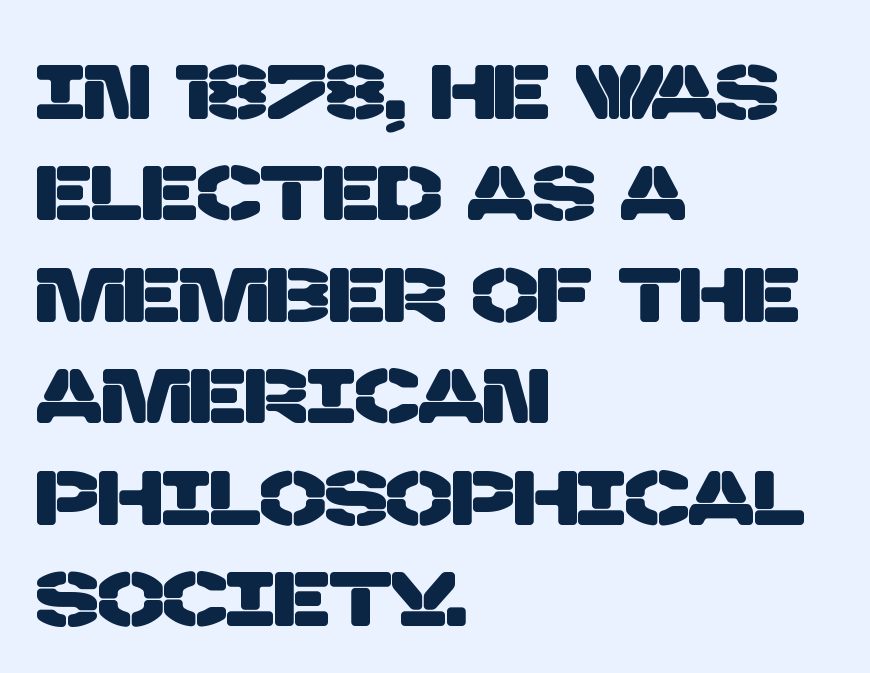
Q: Is the typeface a serif or a sans-serif typeface? A: Sans-serif.
Q: Is the text underlined? A: No.
Q: How is the paragraph aligned? A: Left-aligned.
Q: Is the spacing between letters normal or unusually wide? A: Normal.
Q: Is the spacing between lines tight, normal or loose? A: Normal.
Q: Width (condensed, normal, or wide)? A: Normal.
Q: Stroke contrast? A: Low.
Q: x-height? A: Large.
Q: Monospaced? A: No.
